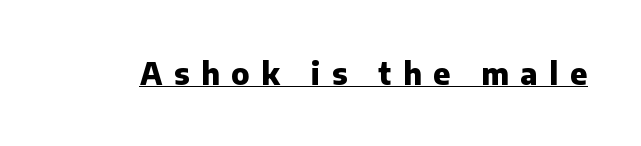
Q: Is the text bold? A: Yes.
Q: Is the text italic (slanted)? A: No, it is upright.
Q: Is the typeface a serif or a sans-serif typeface? A: Sans-serif.
Q: Is the text underlined? A: Yes.
Q: Is the spacing between letters normal or unusually wide? A: Unusually wide.
Q: Width (condensed, normal, or wide)? A: Normal.
Q: Stroke contrast? A: Low.
Q: x-height? A: Medium.
Q: Monospaced? A: No.
